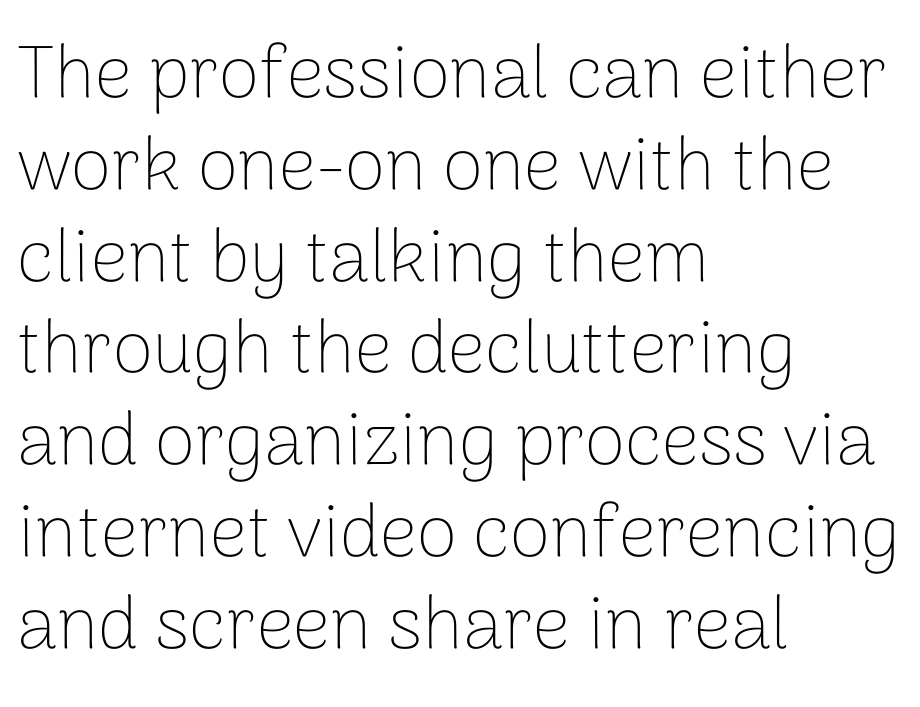
{"serif": "no", "italic": "no", "bold": "no", "weight": "thin", "width": "normal", "stroke_contrast": "low", "x_height": "medium", "monospaced": "no", "underline": "no", "align": "left", "line_spacing_ratio": 1.24, "letter_spacing": "normal", "letter_spacing_em": 0.0, "glyph_px": 74}
